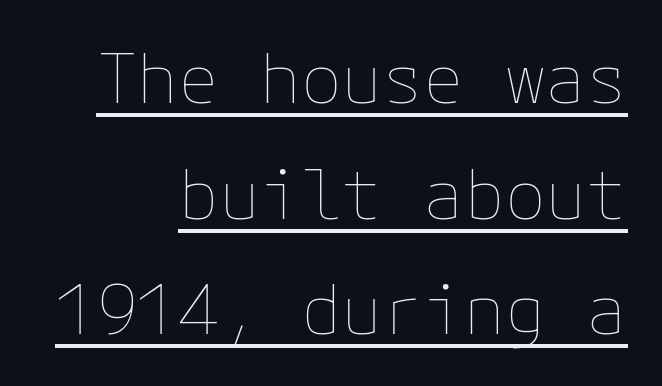
Q: Is the text bold? A: No.
Q: Is the text italic (slanted)? A: No, it is upright.
Q: Is the text underlined? A: Yes.
Q: How is the paragraph aligned? A: Right-aligned.
Q: Is the spacing between letters normal or unusually wide? A: Normal.
Q: Is the spacing between lines tight, normal or loose? A: Normal.
Q: Width (condensed, normal, or wide)? A: Normal.
Q: Stroke contrast? A: Low.
Q: x-height? A: Medium.
